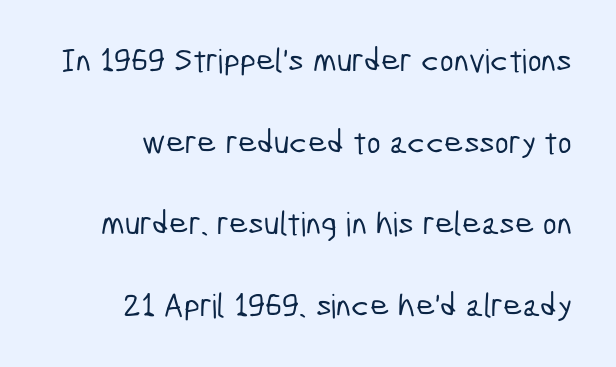
Q: Is the typeface a serif or a sans-serif typeface? A: Sans-serif.
Q: Is the text underlined? A: No.
Q: How is the paragraph aligned? A: Right-aligned.
Q: Is the spacing between letters normal or unusually wide? A: Normal.
Q: Is the spacing between lines tight, normal or loose? A: Loose.
Q: Width (condensed, normal, or wide)? A: Condensed.
Q: Stroke contrast? A: Low.
Q: x-height? A: Medium.
Q: Monospaced? A: No.
